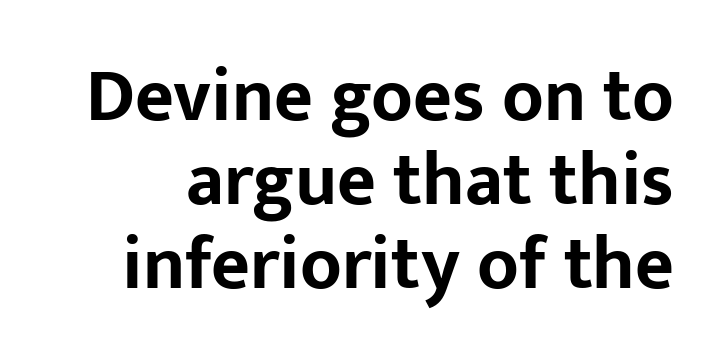
The image shows 75 px bold sans-serif type, upright; set tight line spacing (1.12x), normal letter spacing, not underlined; low stroke contrast and a medium x-height.
